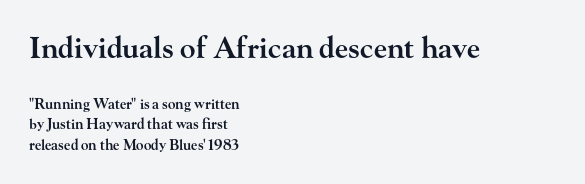
Q: Is the text bold? A: Semi-bold.
Q: Is the text italic (slanted)? A: No, it is upright.
Q: Is the typeface a serif or a sans-serif typeface? A: Serif.
Q: Is the text underlined? A: No.
Q: How is the paragraph aligned? A: Left-aligned.
Q: Is the spacing between letters normal or unusually wide? A: Normal.
Q: Is the spacing between lines tight, normal or loose? A: Normal.
Q: Which block of text is set in a larger size, the first (top) or the second (bottom)? A: The first (top) one.
Q: Width (condensed, normal, or wide)? A: Wide.
Q: Stroke contrast? A: High.
Q: x-height? A: Small.
Q: Monospaced? A: No.
